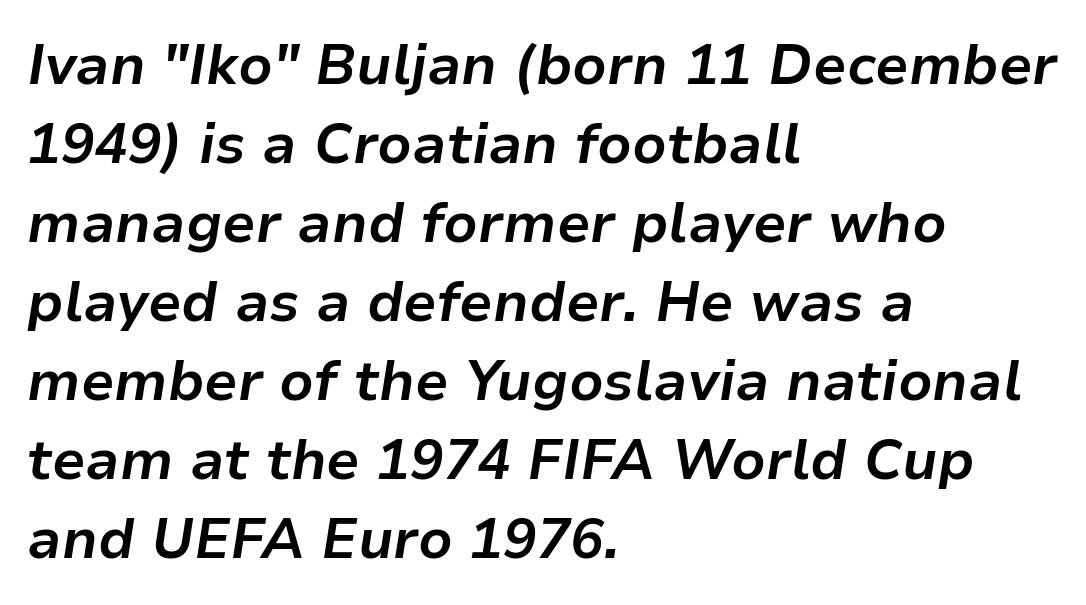
The gaps between neighbouring characters are ordinary and unremarkable. Alignment: flush left. The rendering uses natural spacing where letterforms have individual widths. When letters slant like this, we call the style italic.
